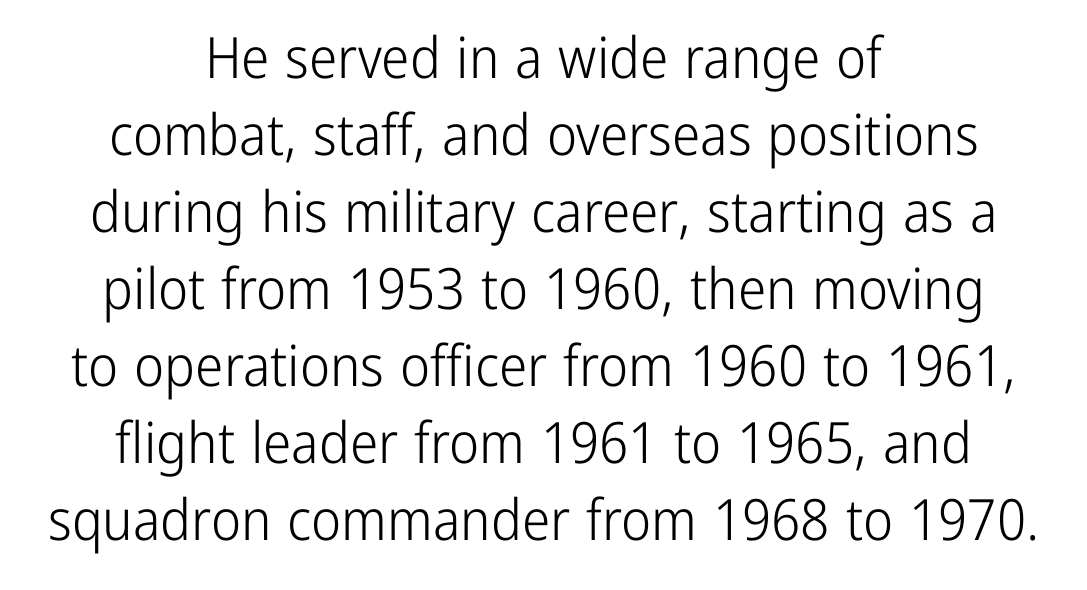
Q: Is the text bold? A: No.
Q: Is the text italic (slanted)? A: No, it is upright.
Q: Is the typeface a serif or a sans-serif typeface? A: Sans-serif.
Q: Is the text underlined? A: No.
Q: How is the paragraph aligned? A: Centered.
Q: Is the spacing between letters normal or unusually wide? A: Normal.
Q: Is the spacing between lines tight, normal or loose? A: Normal.
Q: Width (condensed, normal, or wide)? A: Condensed.
Q: Stroke contrast? A: Low.
Q: x-height? A: Medium.
Q: Monospaced? A: No.
